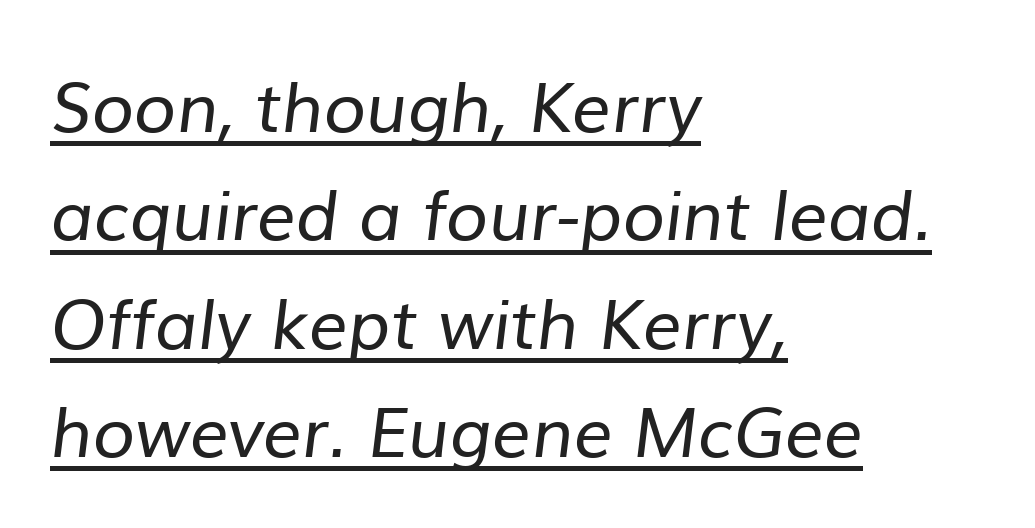
This is underlined copy, the kind a proofreader might mark for attention. The rendering keeps characters at their native spacing. Each letter keeps its own natural width here, so spacing adapts to shape. The paragraph shown leans on its left margin. Stroke mass is kept to a normal reading level or below.
